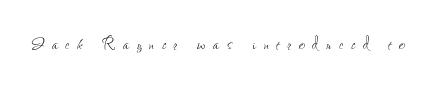
The rendering inserts visible extra space after every character. Stroke thickness stays within the range of a standard reading face or lighter. Plain, unruled lines of type.
